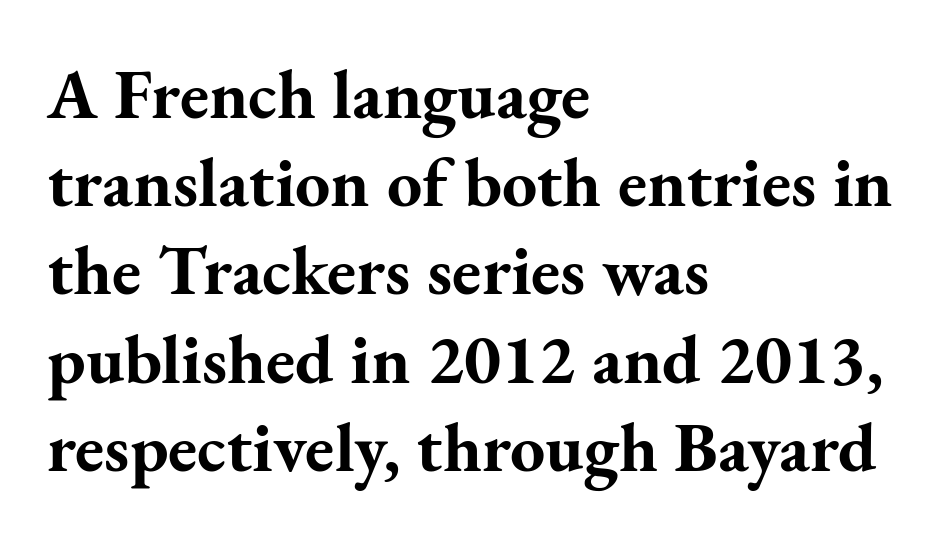
The image shows 70 px bold serif type, upright; set left-aligned, normal line spacing (1.26x), normal letter spacing, not underlined; medium stroke contrast and a small x-height.
